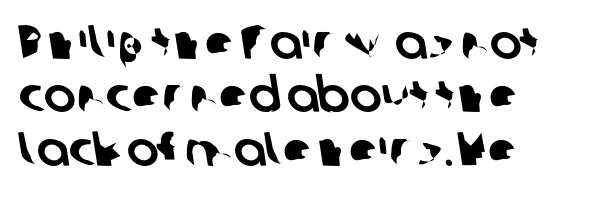
{"serif": "no", "width": "normal", "stroke_contrast": "low", "x_height": "medium", "monospaced": "no", "underline": "no", "align": "left", "line_spacing": "tight", "line_spacing_ratio": 1.11, "letter_spacing": "normal", "letter_spacing_em": 0.0, "glyph_px": 48}
